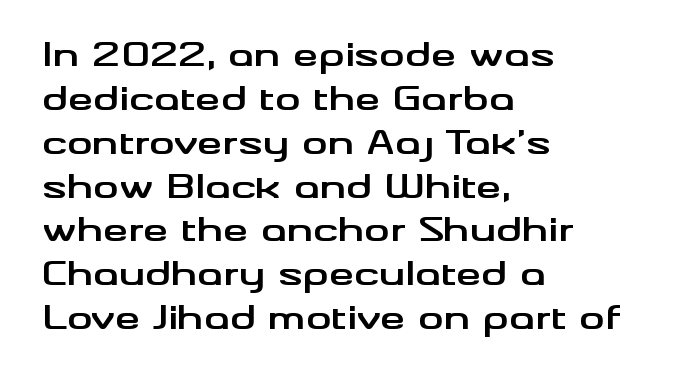
{"serif": "no", "italic": "no", "bold": "yes", "weight": "bold", "width": "wide", "stroke_contrast": "medium", "x_height": "small", "monospaced": "no", "underline": "no", "align": "left", "line_spacing": "normal", "line_spacing_ratio": 1.37, "letter_spacing": "normal", "letter_spacing_em": 0.0, "glyph_px": 32}
